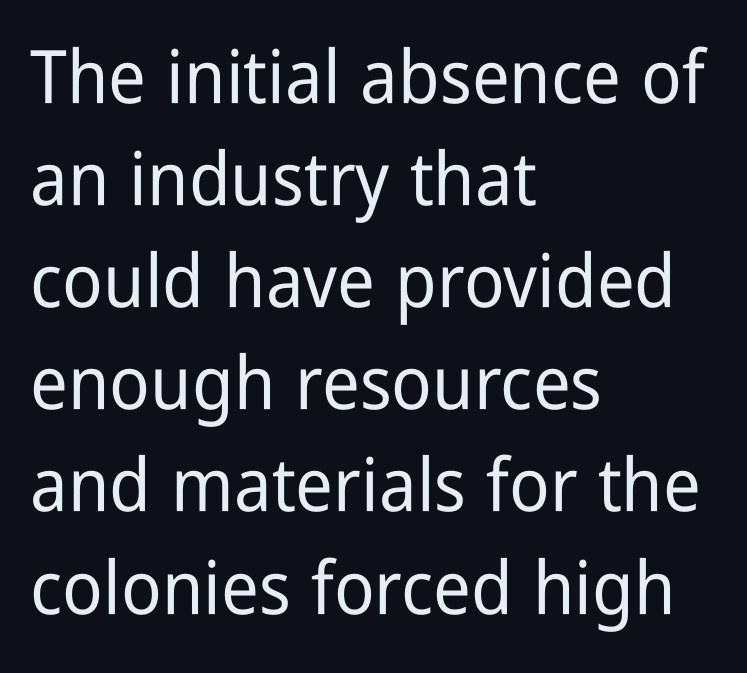
{"serif": "no", "italic": "no", "width": "condensed", "stroke_contrast": "low", "x_height": "medium", "monospaced": "no", "underline": "no", "align": "left", "line_spacing": "normal", "line_spacing_ratio": 1.38, "letter_spacing": "normal", "letter_spacing_em": 0.0, "glyph_px": 74}
